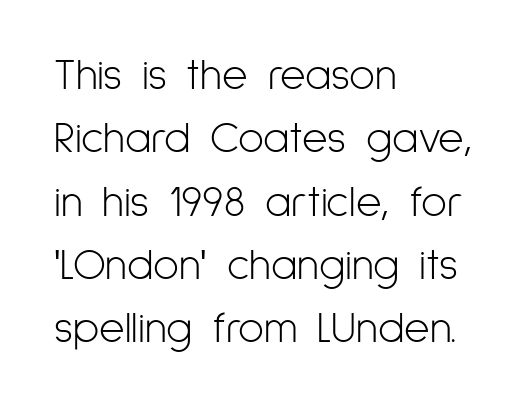
Q: Is the text bold? A: No.
Q: Is the text italic (slanted)? A: No, it is upright.
Q: Is the typeface a serif or a sans-serif typeface? A: Sans-serif.
Q: Is the text underlined? A: No.
Q: How is the paragraph aligned? A: Left-aligned.
Q: Is the spacing between letters normal or unusually wide? A: Normal.
Q: Is the spacing between lines tight, normal or loose? A: Normal.
Q: Width (condensed, normal, or wide)? A: Condensed.
Q: Stroke contrast? A: Low.
Q: x-height? A: Medium.
Q: Monospaced? A: No.
